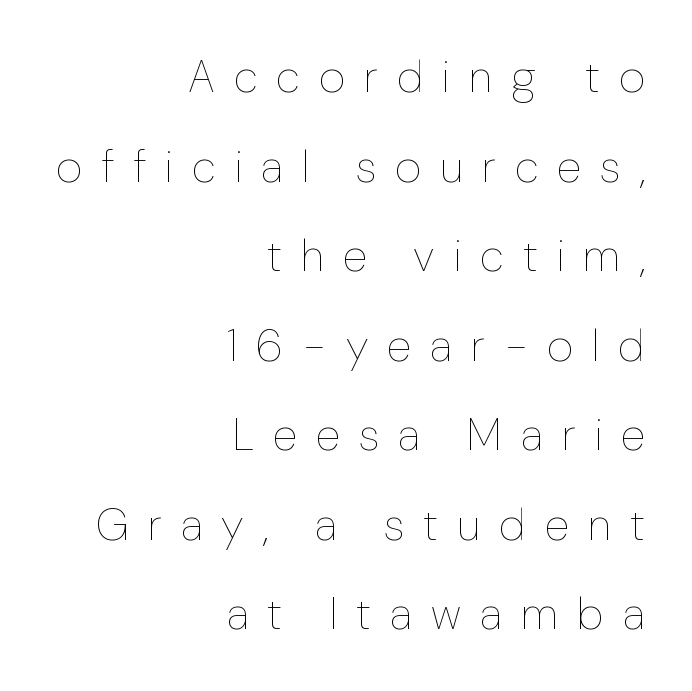
The image shows 45 px thin type, upright; set right-aligned, loose line spacing (1.99x), unusually wide letter spacing (+0.42 em), not underlined; low stroke contrast and a medium x-height.
